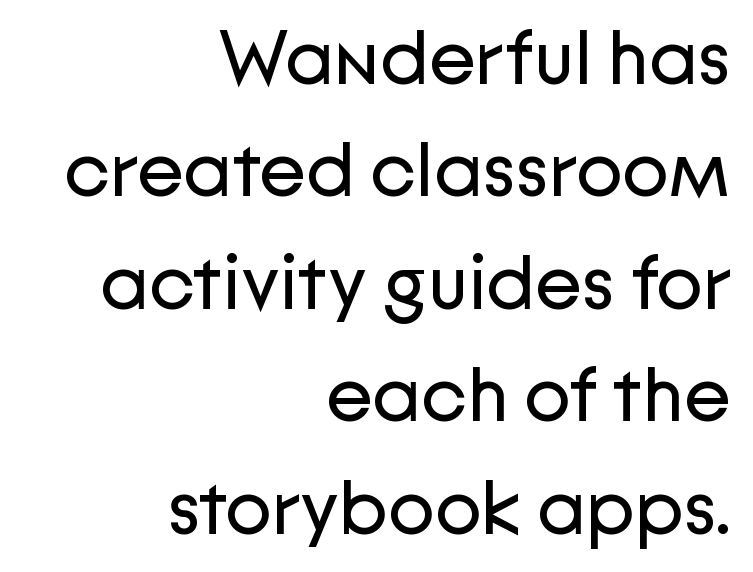
Q: Is the text bold? A: No.
Q: Is the text italic (slanted)? A: No, it is upright.
Q: Is the typeface a serif or a sans-serif typeface? A: Sans-serif.
Q: Is the text underlined? A: No.
Q: How is the paragraph aligned? A: Right-aligned.
Q: Is the spacing between letters normal or unusually wide? A: Normal.
Q: Is the spacing between lines tight, normal or loose? A: Normal.
Q: Width (condensed, normal, or wide)? A: Normal.
Q: Stroke contrast? A: Low.
Q: x-height? A: Medium.
Q: Monospaced? A: No.
